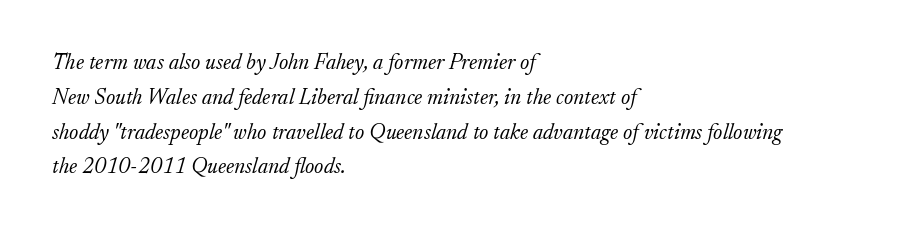
Q: Is the text bold? A: No.
Q: Is the text italic (slanted)? A: Yes, it leans right by about 17 degrees.
Q: Is the text underlined? A: No.
Q: How is the paragraph aligned? A: Left-aligned.
Q: Is the spacing between letters normal or unusually wide? A: Normal.
Q: Is the spacing between lines tight, normal or loose? A: Normal.
